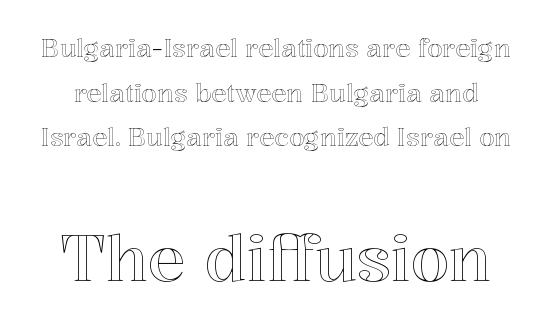
Q: Is the text italic (slanted)? A: No, it is upright.
Q: Is the text underlined? A: No.
Q: Is the spacing between letters normal or unusually wide? A: Normal.
Q: Which block of text is set in a larger size, the first (top) or the second (bottom)? A: The second (bottom) one.
Q: Width (condensed, normal, or wide)? A: Normal.
Q: x-height? A: Medium.
Q: Monospaced? A: No.
